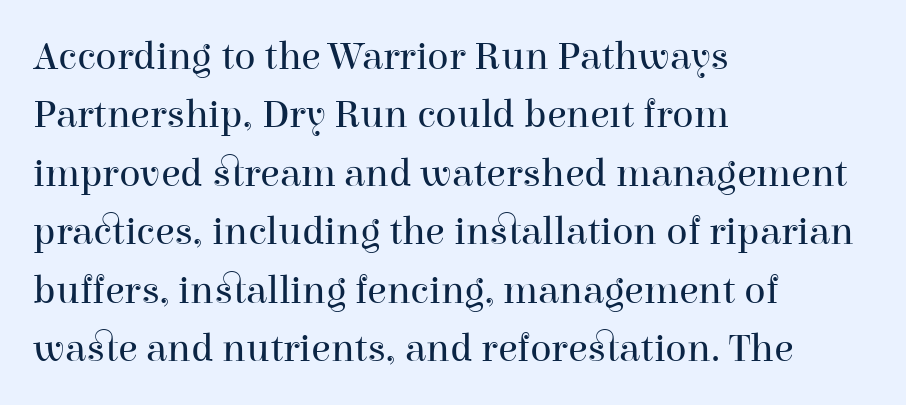
{"serif": "yes", "italic": "no", "bold": "no", "weight": "regular", "width": "normal", "stroke_contrast": "high", "x_height": "medium", "monospaced": "no", "underline": "no", "align": "left", "line_spacing": "normal", "line_spacing_ratio": 1.46, "letter_spacing": "normal", "letter_spacing_em": 0.0, "glyph_px": 40}
